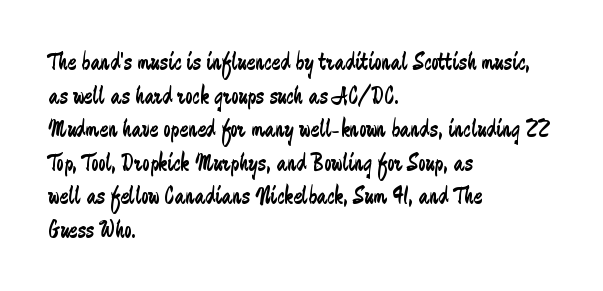
The image shows 26 px text type; set left-aligned, normal line spacing (1.29x), normal letter spacing, not underlined.
